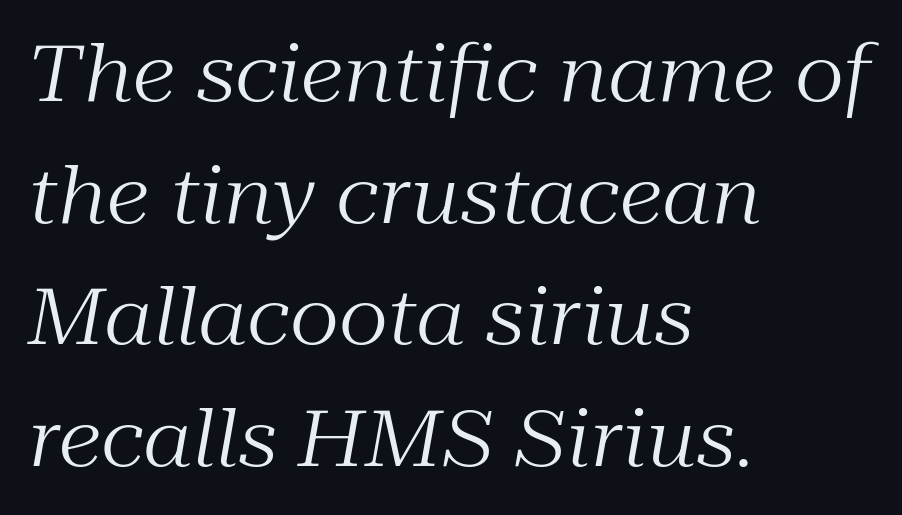
Q: Is the text bold? A: No.
Q: Is the text italic (slanted)? A: Yes, it leans right by about 10 degrees.
Q: Is the typeface a serif or a sans-serif typeface? A: Serif.
Q: Is the text underlined? A: No.
Q: How is the paragraph aligned? A: Left-aligned.
Q: Is the spacing between letters normal or unusually wide? A: Normal.
Q: Is the spacing between lines tight, normal or loose? A: Normal.
Q: Width (condensed, normal, or wide)? A: Normal.
Q: Stroke contrast? A: Medium.
Q: x-height? A: Medium.
Q: Monospaced? A: No.
